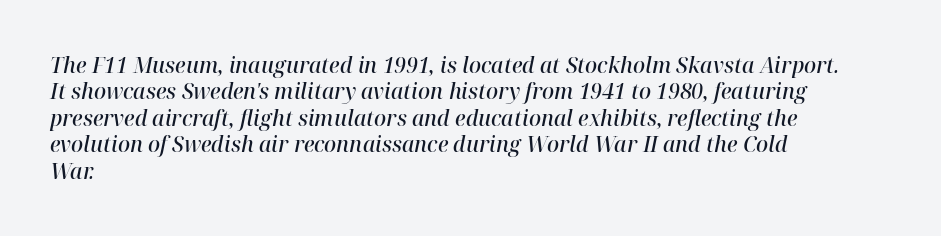
{"italic": "yes", "lean": "right", "slant_degrees": 12, "bold": "semi", "underline": "no", "align": "left", "line_spacing": "normal", "line_spacing_ratio": 1.26, "letter_spacing": "normal", "letter_spacing_em": 0.0, "glyph_px": 21}
